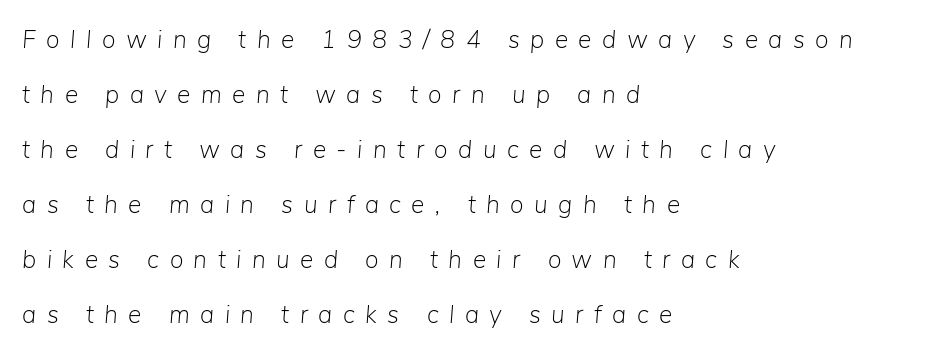
The typography opts for an oblique posture over an upright one. Nothing heavy about these letters — not bold at all. The tracking jumps out immediately: characters are airy and widely separated. Quick note: interline space is abundant.
